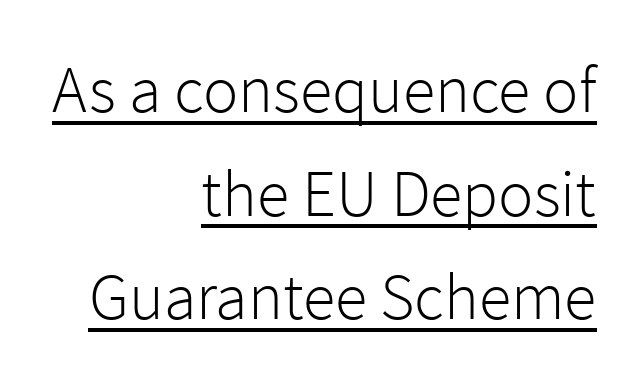
The lettering is marked with a stroke running underneath it. Think of a printed novel: that variable character pitch is what you see here. This sample uses a sans-serif face. Characters follow at the spacing the type designer built in. Short and long lines alike share a common ending point at right.
